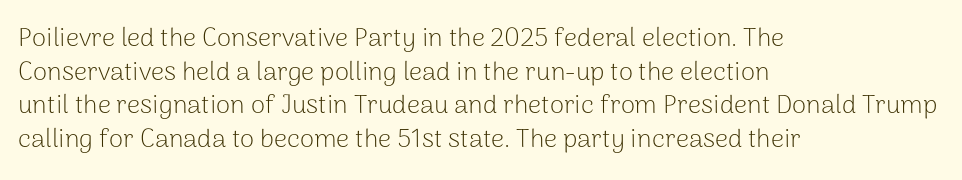
Interline gaps are of average width in this sample. In terms of posture, this sample is upright. Teacher's note: observe the even left margin — that is flush-left alignment. The cut favours lightness, reaching ordinary text weight at its darkest.
